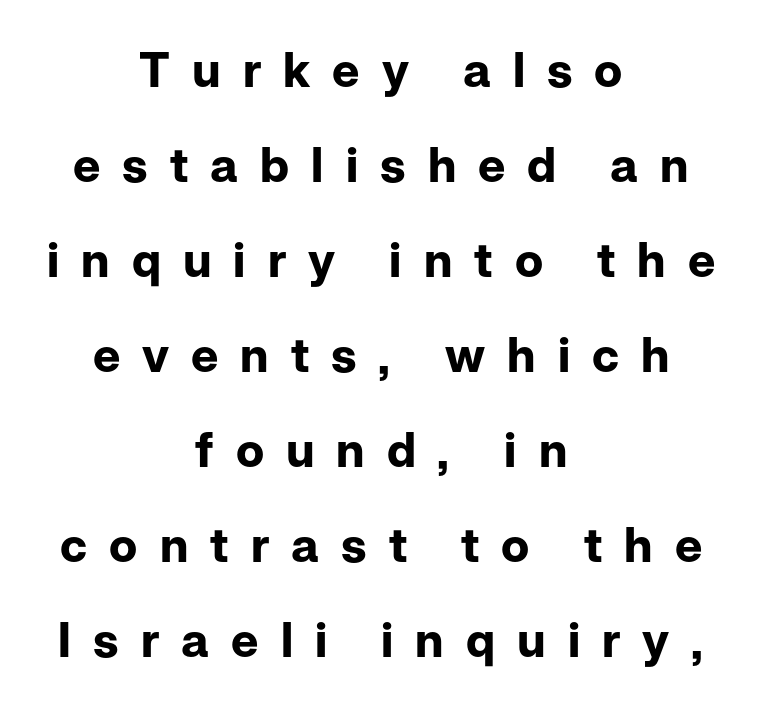
You could not count columns in this text — the font is proportionally spaced. Line spacing here is loose. Students, note that the glyphs here are deliberately spaced far apart. Beneath every word, the page is bare. The passage shown is typeset with a sans-serif family. This is the regular roman posture of the typeface.
